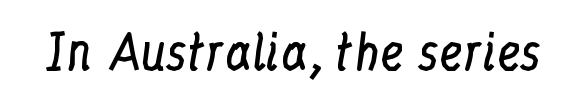
This sample has the flowing, uneven cadence of proportional lettering. Yep, those are serifs on the letters. Vertical stems look standard width or narrower in stroke. This rendering features lettering with no underline. Between one letter and the next there's only the usual sliver of space.
